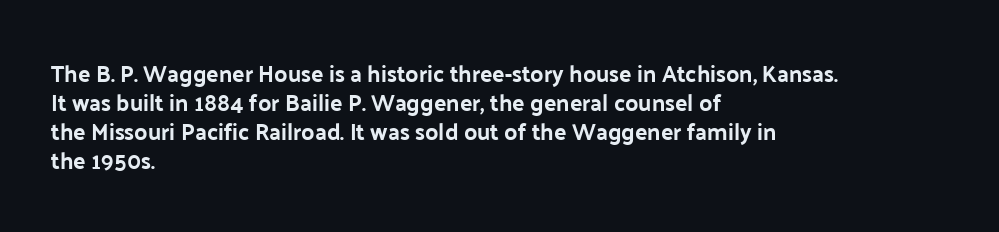
Q: Is the text italic (slanted)? A: No, it is upright.
Q: Is the text underlined? A: No.
Q: How is the paragraph aligned? A: Left-aligned.
Q: Is the spacing between letters normal or unusually wide? A: Normal.
Q: Is the spacing between lines tight, normal or loose? A: Normal.
